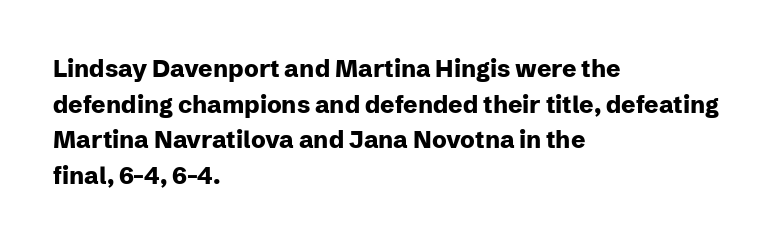
Its strokes are broad and dark, the hallmark of bold type. Short and long lines alike share a common starting point at left. Reading down the column, the eye jumps a familiar distance to each next line. Bare-footed words on every line.
